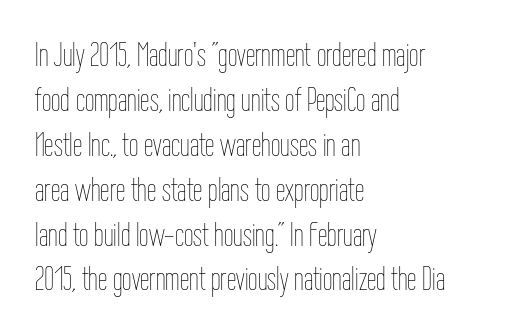
Looks like regular typesetting: each glyph gets only the width it needs. Nobody touched the tracking dial on this one. This sample keeps an unexceptional amount of space between lines. Tall strokes in this sample are plumb rather than angled.
